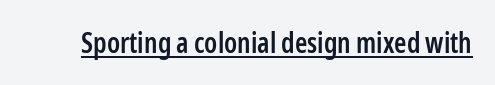
Q: Is the text bold? A: Semi-bold.
Q: Is the text italic (slanted)? A: No, it is upright.
Q: Is the typeface a serif or a sans-serif typeface? A: Sans-serif.
Q: Is the text underlined? A: Yes.
Q: Is the spacing between letters normal or unusually wide? A: Normal.
Q: Width (condensed, normal, or wide)? A: Condensed.
Q: Stroke contrast? A: Low.
Q: x-height? A: Medium.
Q: Monospaced? A: No.
